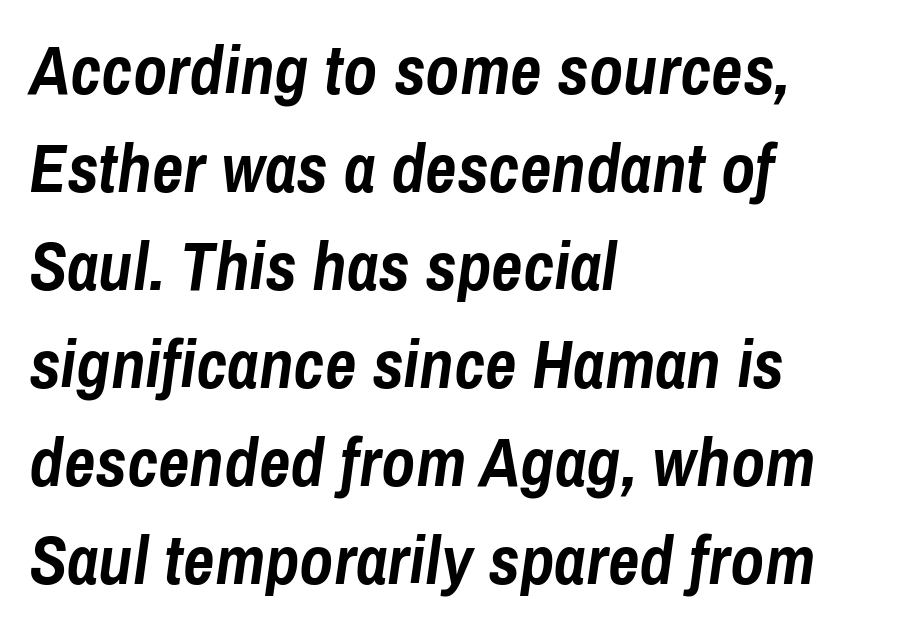
{"italic": "yes", "lean": "right", "slant_degrees": 8, "bold": "yes", "weight": "semibold", "width": "condensed", "stroke_contrast": "low", "x_height": "medium", "monospaced": "no", "underline": "no", "align": "left", "line_spacing": "normal", "line_spacing_ratio": 1.42, "letter_spacing": "normal", "letter_spacing_em": 0.0, "glyph_px": 69}
